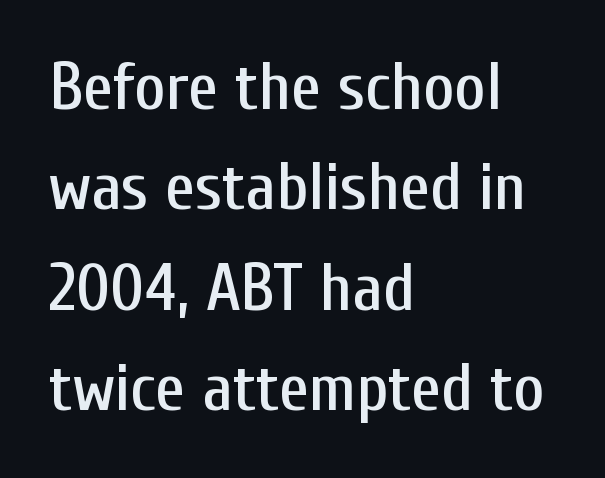
Q: Is the text italic (slanted)? A: No, it is upright.
Q: Is the typeface a serif or a sans-serif typeface? A: Sans-serif.
Q: Is the text underlined? A: No.
Q: How is the paragraph aligned? A: Left-aligned.
Q: Is the spacing between letters normal or unusually wide? A: Normal.
Q: Is the spacing between lines tight, normal or loose? A: Normal.
Q: Width (condensed, normal, or wide)? A: Condensed.
Q: Stroke contrast? A: Low.
Q: x-height? A: Medium.
Q: Monospaced? A: No.
